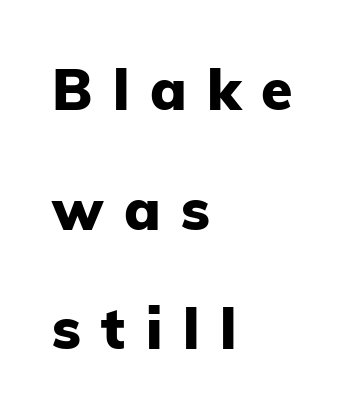
The image shows 57 px heavy sans-serif type, upright; set left-aligned, loose line spacing (2.1x), unusually wide letter spacing (+0.36 em), not underlined; low stroke contrast and a medium x-height.
